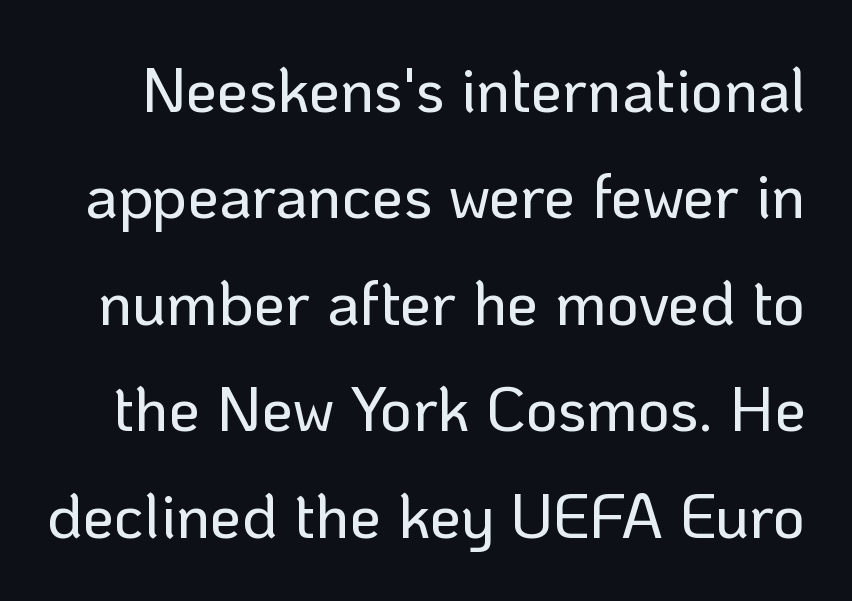
Q: Is the text italic (slanted)? A: No, it is upright.
Q: Is the typeface a serif or a sans-serif typeface? A: Sans-serif.
Q: Is the text underlined? A: No.
Q: Is the spacing between letters normal or unusually wide? A: Normal.
Q: Is the spacing between lines tight, normal or loose? A: Normal.
Q: Width (condensed, normal, or wide)? A: Normal.
Q: Stroke contrast? A: Low.
Q: x-height? A: Medium.
Q: Monospaced? A: No.
